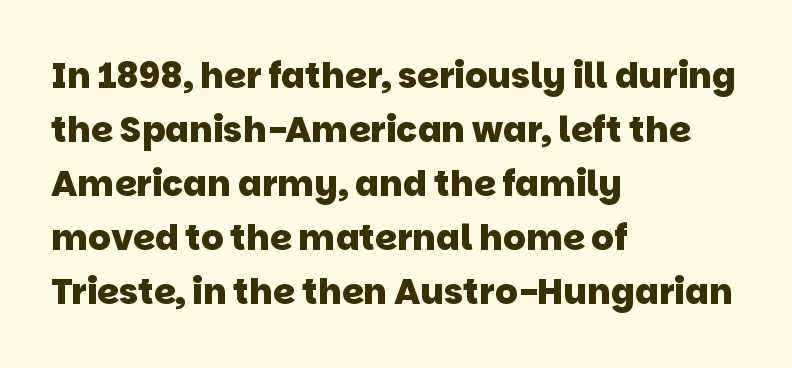
{"serif": "no", "bold": "yes", "weight": "heavy", "width": "normal", "stroke_contrast": "low", "x_height": "large", "monospaced": "no", "underline": "no", "align": "left", "line_spacing": "normal", "line_spacing_ratio": 1.54, "letter_spacing": "normal", "letter_spacing_em": 0.0, "glyph_px": 35}
